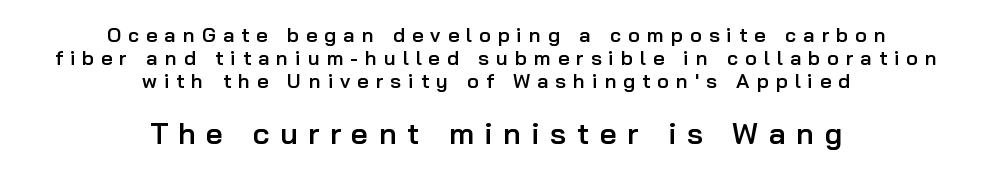
{"serif": "no", "italic": "no", "bold": "semi", "weight": "semibold", "width": "normal", "stroke_contrast": "low", "x_height": "medium", "monospaced": "no", "underline": "no", "align": "center", "line_spacing": "tight", "line_spacing_ratio": 1.14, "letter_spacing": "wide", "letter_spacing_em": 0.35, "larger_block": "second", "size_ratio": 1.5, "glyph_px": 30}
